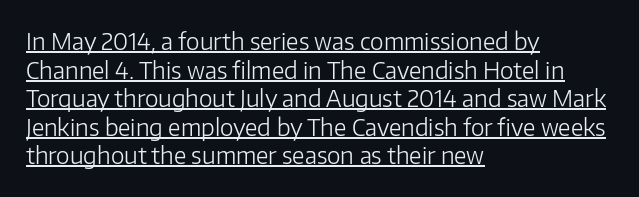
Q: Is the text bold? A: No.
Q: Is the text italic (slanted)? A: No, it is upright.
Q: Is the text underlined? A: Yes.
Q: How is the paragraph aligned? A: Left-aligned.
Q: Is the spacing between letters normal or unusually wide? A: Normal.
